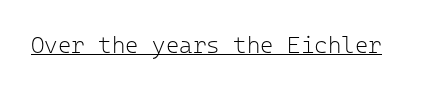
The image shows 23 px text type, upright; set normal letter spacing, underlined.
